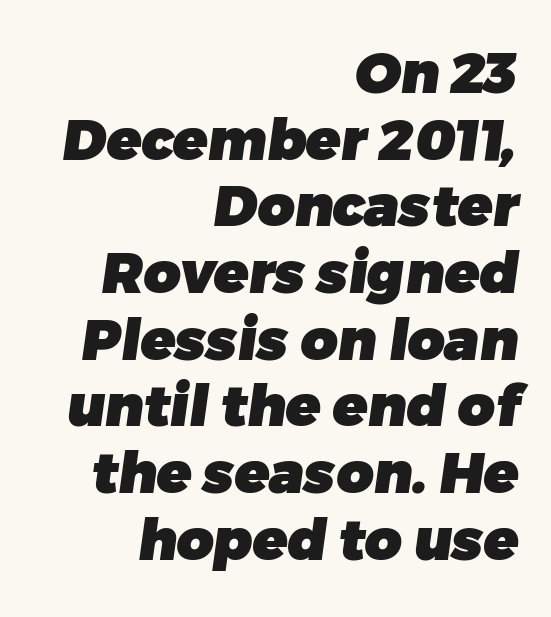
{"serif": "no", "bold": "yes", "weight": "heavy", "width": "normal", "stroke_contrast": "low", "x_height": "medium", "monospaced": "no", "underline": "no", "align": "right", "line_spacing_ratio": 1.17, "letter_spacing": "normal", "letter_spacing_em": 0.0, "glyph_px": 57}
